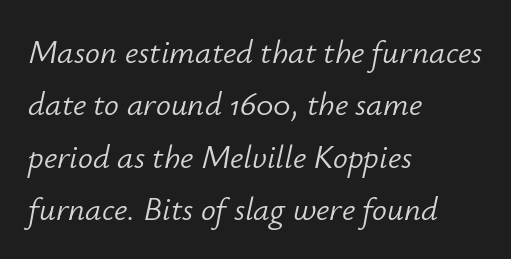
{"italic": "yes", "lean": "right", "slant_degrees": 12, "bold": "no", "weight": "light", "width": "normal", "stroke_contrast": "low", "x_height": "small", "monospaced": "no", "underline": "no", "align": "left", "line_spacing": "normal", "line_spacing_ratio": 1.59, "letter_spacing": "normal", "letter_spacing_em": 0.0, "glyph_px": 33}
